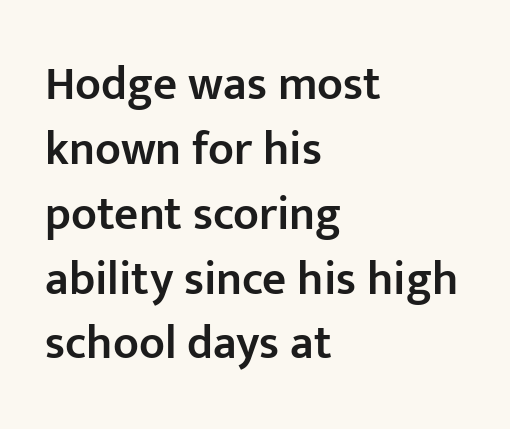
Q: Is the text bold? A: Semi-bold.
Q: Is the text italic (slanted)? A: No, it is upright.
Q: Is the typeface a serif or a sans-serif typeface? A: Sans-serif.
Q: Is the text underlined? A: No.
Q: How is the paragraph aligned? A: Left-aligned.
Q: Is the spacing between letters normal or unusually wide? A: Normal.
Q: Is the spacing between lines tight, normal or loose? A: Normal.
Q: Width (condensed, normal, or wide)? A: Normal.
Q: Stroke contrast? A: Low.
Q: x-height? A: Medium.
Q: Monospaced? A: No.
